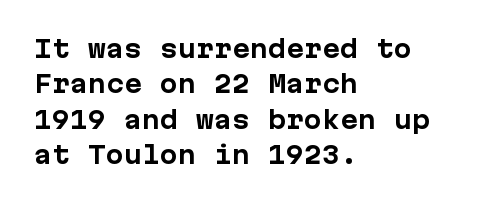
{"italic": "no", "bold": "yes", "underline": "no", "align": "left", "line_spacing": "normal", "line_spacing_ratio": 1.47, "letter_spacing": "normal", "letter_spacing_em": 0.0, "glyph_px": 24}
